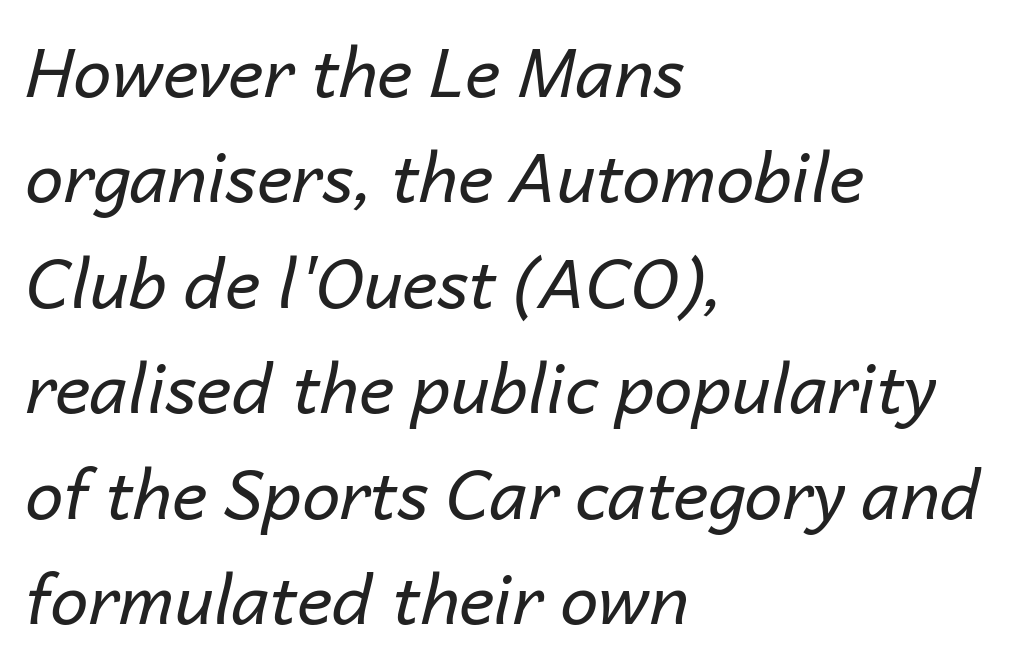
{"italic": "yes", "lean": "right", "slant_degrees": 14, "bold": "no", "weight": "regular", "width": "normal", "stroke_contrast": "low", "x_height": "medium", "monospaced": "no", "underline": "no", "align": "left", "line_spacing": "normal", "line_spacing_ratio": 1.55, "letter_spacing": "normal", "letter_spacing_em": 0.0, "glyph_px": 68}
